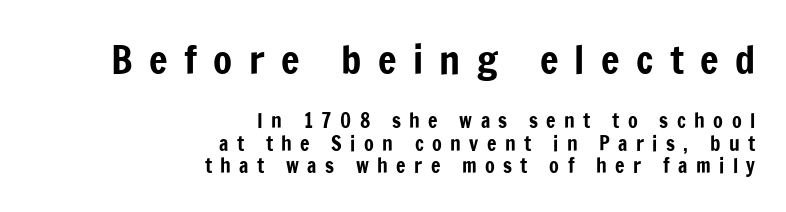
The image shows 39 px condensed sans-serif type, upright; set right-aligned, tight line spacing (1.13x), unusually wide letter spacing (+0.42 em), not underlined; the first (top) block is 1.95x larger; low stroke contrast and a medium x-height.
